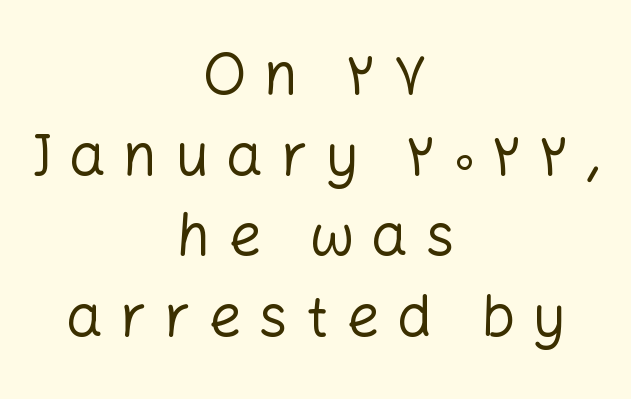
{"serif": "no", "italic": "no", "bold": "no", "weight": "regular", "width": "normal", "stroke_contrast": "low", "x_height": "medium", "monospaced": "no", "underline": "no", "align": "center", "line_spacing": "normal", "line_spacing_ratio": 1.39, "letter_spacing": "wide", "letter_spacing_em": 0.3, "glyph_px": 58}
